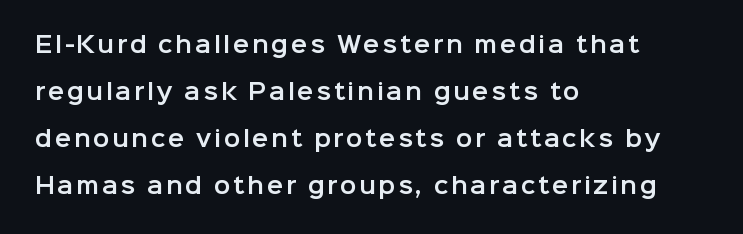
{"italic": "no", "underline": "no", "align": "left", "line_spacing": "loose", "line_spacing_ratio": 2.13, "glyph_px": 22}
